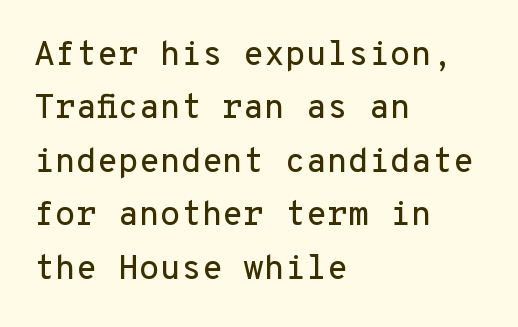
{"serif": "no", "italic": "no", "width": "normal", "stroke_contrast": "low", "x_height": "medium", "monospaced": "yes", "underline": "no", "align": "left", "line_spacing": "normal", "line_spacing_ratio": 1.57, "letter_spacing": "normal", "letter_spacing_em": 0.0, "glyph_px": 34}
